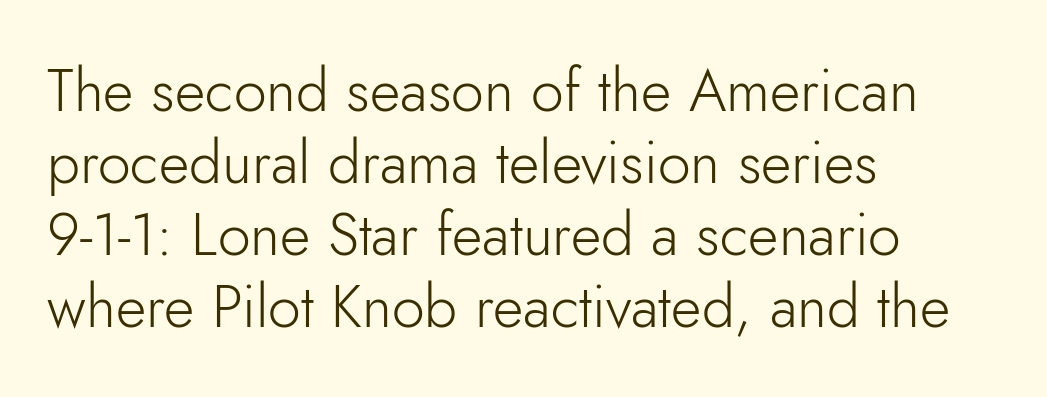
Q: Is the text bold? A: No.
Q: Is the text italic (slanted)? A: No, it is upright.
Q: Is the typeface a serif or a sans-serif typeface? A: Sans-serif.
Q: Is the text underlined? A: No.
Q: How is the paragraph aligned? A: Left-aligned.
Q: Is the spacing between letters normal or unusually wide? A: Normal.
Q: Width (condensed, normal, or wide)? A: Normal.
Q: Stroke contrast? A: Low.
Q: x-height? A: Small.
Q: Monospaced? A: No.
